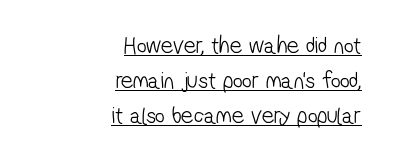
{"bold": "no", "underline": "yes", "align": "right", "line_spacing": "normal", "line_spacing_ratio": 1.45, "letter_spacing": "normal", "letter_spacing_em": 0.0, "glyph_px": 24}
